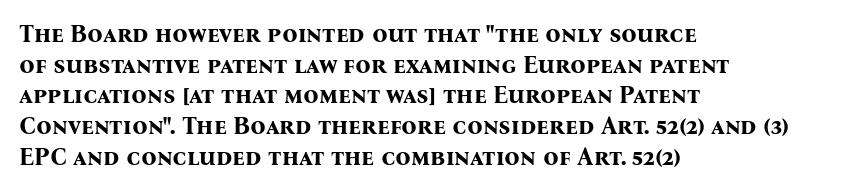
Summary of weight: heavy, a full bold. Tracking value appears to be zero — textbook default spacing. No italicization has been applied; the sample stays upright. The words here are not underlined. A normal amount of white space separates one row of letters from the next.
